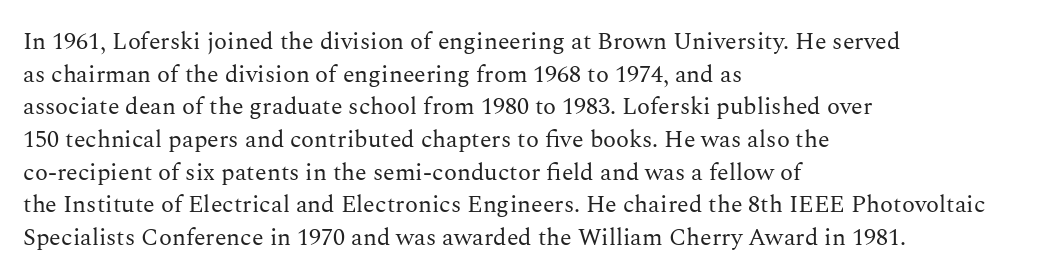
The image shows 24 px text type, upright; set left-aligned, normal line spacing (1.36x), normal letter spacing, not underlined.
